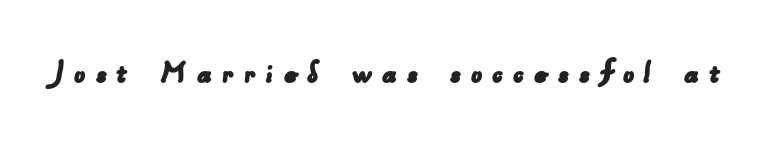
The image shows 35 px sans-serif type; set unusually wide letter spacing (+0.27 em), not underlined; low stroke contrast and a small x-height.
